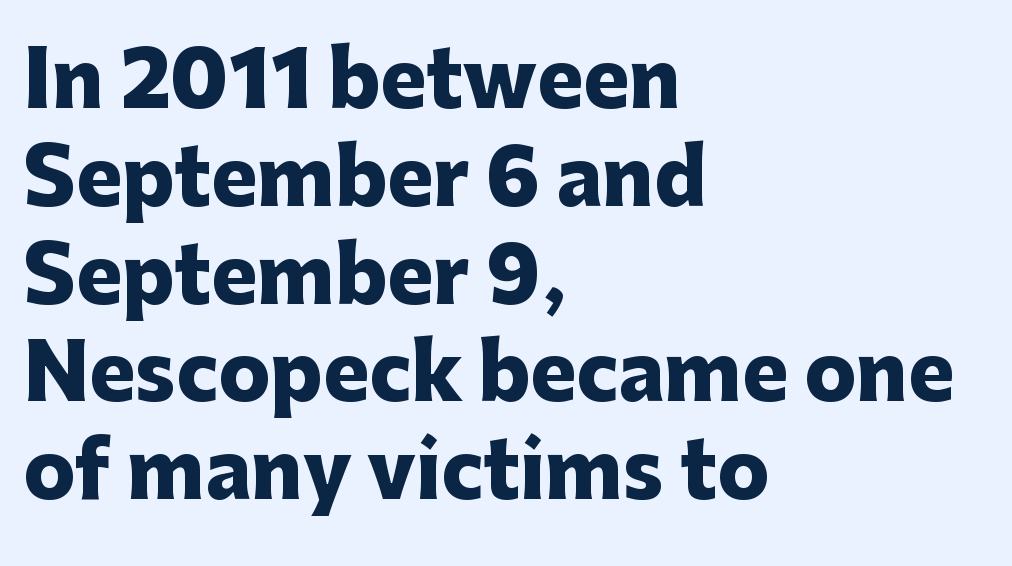
Here the designer chose a conventional face with non-uniform glyph widths. Does the leading feel generous? No, just average. The typesetter chose a ragged-right arrangement here. A typesetter would label this face a sans. Plain, unruled lines of type.
